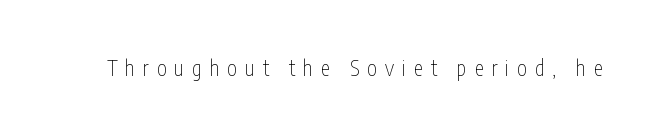
The image shows 21 px text type, upright; set unusually wide letter spacing (+0.38 em), not underlined.
